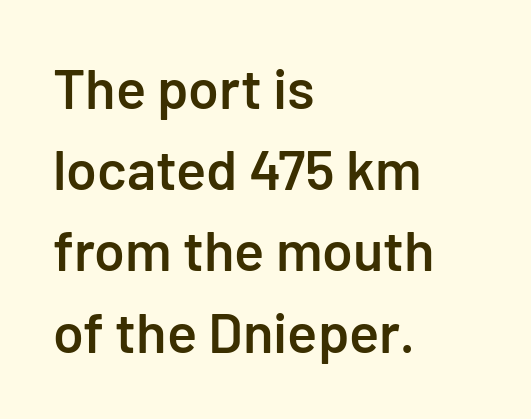
Q: Is the text bold? A: Semi-bold.
Q: Is the text italic (slanted)? A: No, it is upright.
Q: Is the typeface a serif or a sans-serif typeface? A: Sans-serif.
Q: Is the text underlined? A: No.
Q: How is the paragraph aligned? A: Left-aligned.
Q: Is the spacing between letters normal or unusually wide? A: Normal.
Q: Is the spacing between lines tight, normal or loose? A: Normal.
Q: Width (condensed, normal, or wide)? A: Normal.
Q: Stroke contrast? A: Low.
Q: x-height? A: Medium.
Q: Monospaced? A: No.
